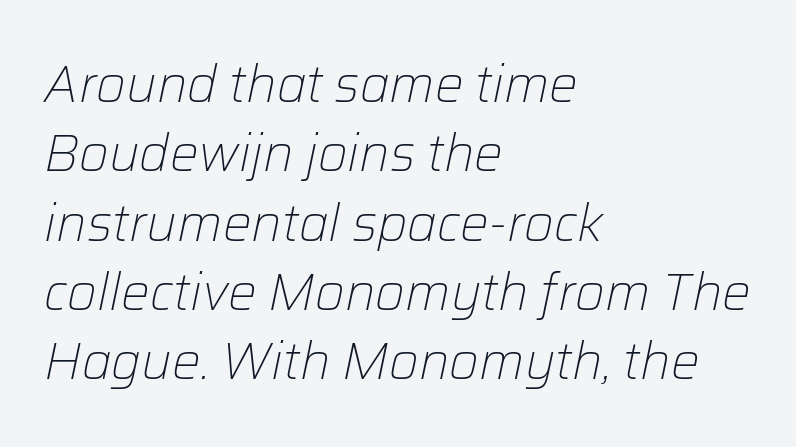
Q: Is the text bold? A: No.
Q: Is the text italic (slanted)? A: Yes, it leans right by about 12 degrees.
Q: Is the text underlined? A: No.
Q: How is the paragraph aligned? A: Left-aligned.
Q: Is the spacing between letters normal or unusually wide? A: Normal.
Q: Is the spacing between lines tight, normal or loose? A: Normal.
Q: Width (condensed, normal, or wide)? A: Normal.
Q: Stroke contrast? A: Low.
Q: x-height? A: Medium.
Q: Monospaced? A: No.
